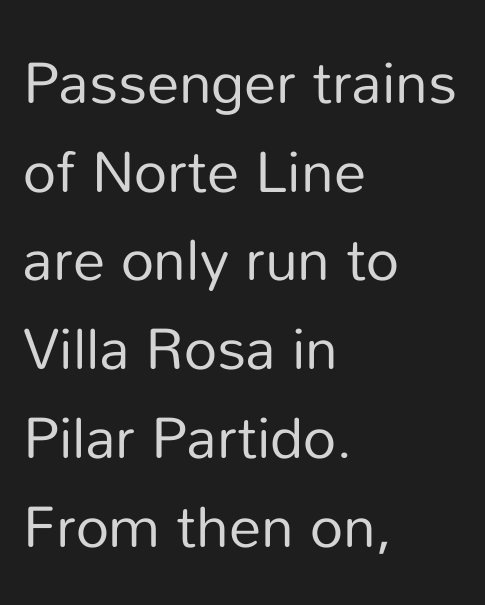
{"serif": "no", "italic": "no", "bold": "no", "weight": "regular", "width": "normal", "stroke_contrast": "low", "x_height": "medium", "monospaced": "no", "underline": "no", "align": "left", "line_spacing": "normal", "line_spacing_ratio": 1.53, "letter_spacing": "normal", "letter_spacing_em": 0.0, "glyph_px": 58}
